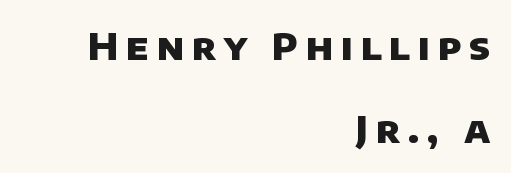
{"serif": "no", "bold": "yes", "weight": "heavy", "width": "normal", "stroke_contrast": "low", "x_height": "large", "monospaced": "no", "underline": "no", "align": "right", "line_spacing": "loose", "line_spacing_ratio": 2.24, "letter_spacing": "wide", "letter_spacing_em": 0.2, "glyph_px": 37}
